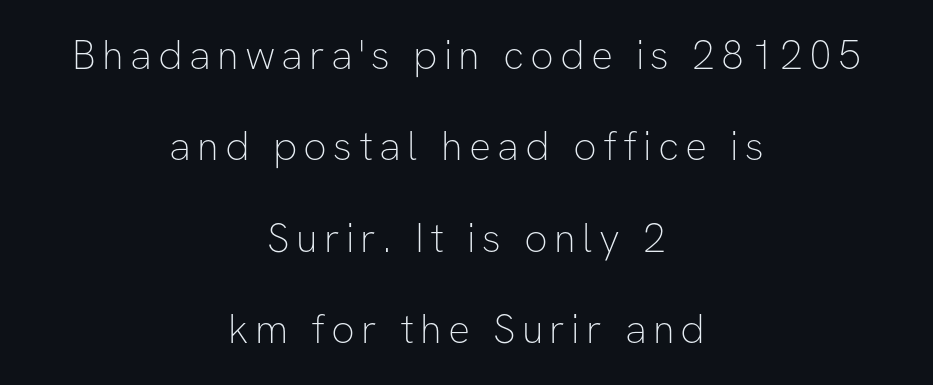
The image shows 41 px thin sans-serif type, upright; set centered, loose line spacing (2.23x), not underlined; low stroke contrast and a medium x-height.
